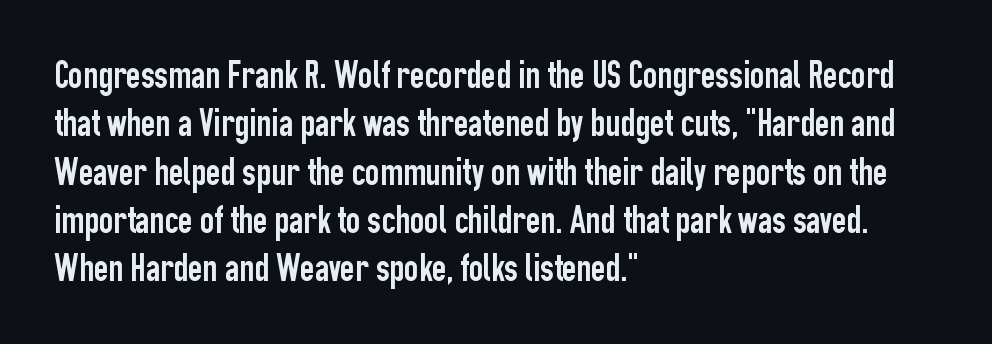
The image shows 39 px condensed sans-serif type, upright; set left-aligned, line spacing 1.24x, normal letter spacing, not underlined; low stroke contrast and a medium x-height.
